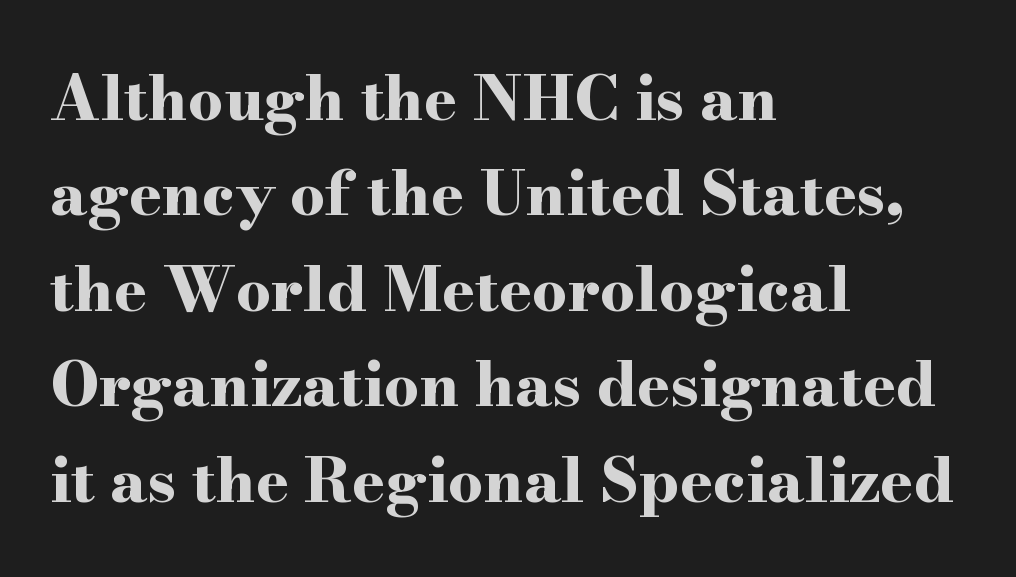
Q: Is the text bold? A: Yes.
Q: Is the text italic (slanted)? A: No, it is upright.
Q: Is the typeface a serif or a sans-serif typeface? A: Serif.
Q: Is the text underlined? A: No.
Q: How is the paragraph aligned? A: Left-aligned.
Q: Is the spacing between letters normal or unusually wide? A: Normal.
Q: Is the spacing between lines tight, normal or loose? A: Normal.
Q: Width (condensed, normal, or wide)? A: Wide.
Q: Stroke contrast? A: High.
Q: x-height? A: Small.
Q: Monospaced? A: No.
